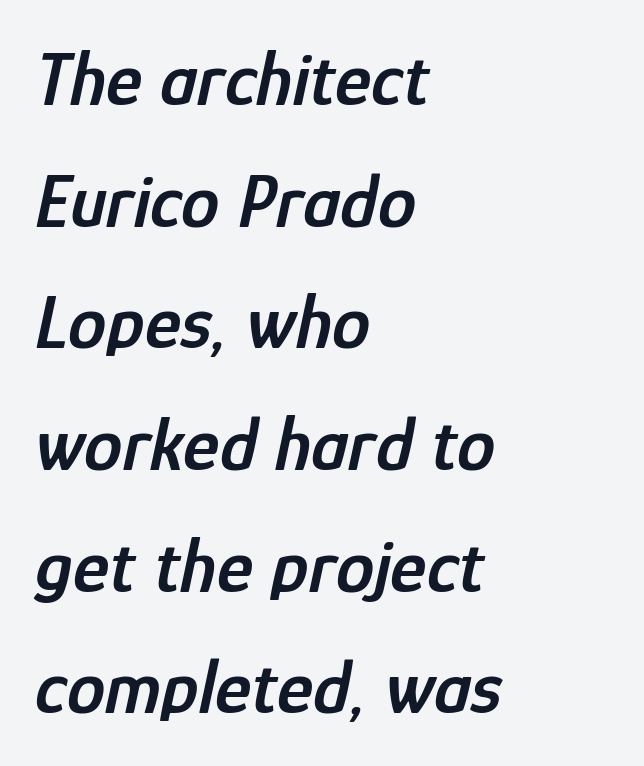
Leading: standard. Compared with ordinary roman type, these characters are visibly tilted. The specimen omits any rule beneath the text block's lines. Looks like regular typesetting: each glyph gets only the width it needs. Characters follow at the spacing the type designer built in. Typeset ragged right — the left edge is the straight one.
